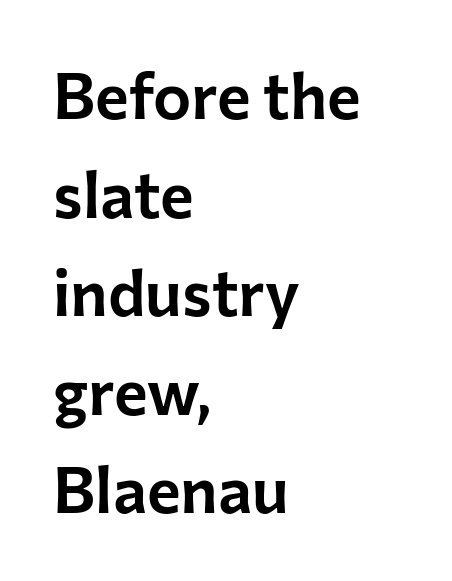
Underline: absent. Posture: straight, roman, zero tilt. Rows of type keep a routine distance in the vertical direction. Look at the tracking — it's just the regular setting, nothing added. A student would call this left alignment; a typographer would say flush left, rag right.
